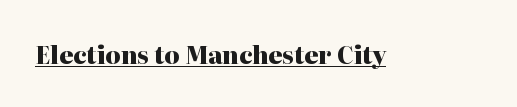
Students, observe the line beneath the letters — that is underlining. Upright lettering throughout. Summary of weight: heavy, a full bold. Here the glyphs are tracked normally, forming tight word shapes.
